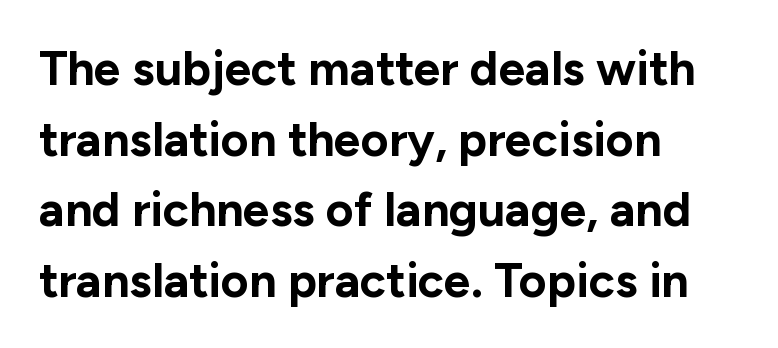
{"serif": "no", "italic": "no", "bold": "yes", "weight": "bold", "width": "normal", "stroke_contrast": "low", "x_height": "medium", "monospaced": "no", "underline": "no", "align": "left", "line_spacing": "normal", "line_spacing_ratio": 1.47, "letter_spacing": "normal", "letter_spacing_em": 0.0, "glyph_px": 48}
